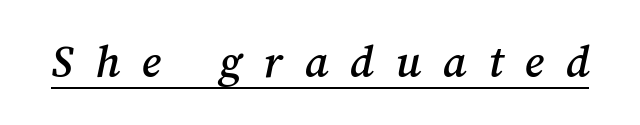
The image shows 48 px text type; set unusually wide letter spacing (+0.45 em), underlined; medium stroke contrast and a medium x-height.
